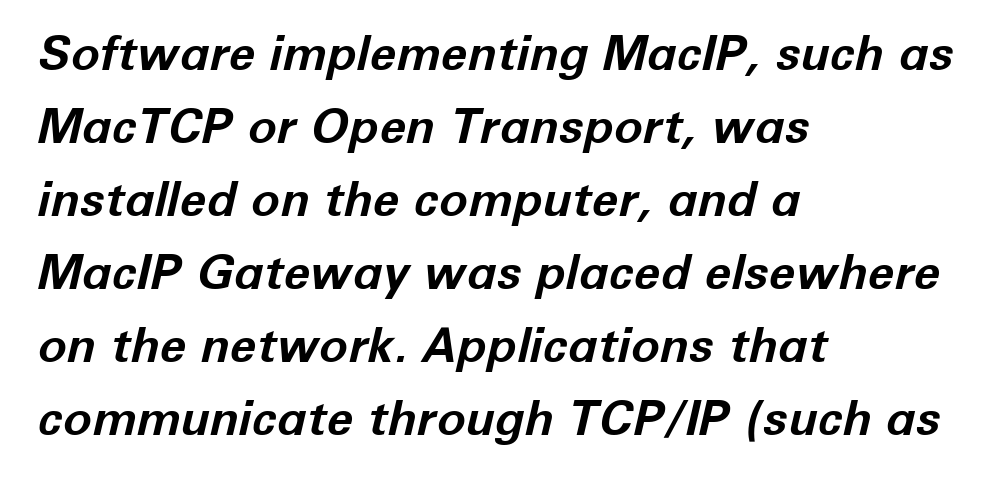
The face used here has the dense, thick strokes of a bold. Is the block centered? No — it sits flush against the left margin. The horizontal fit of the characters is conventional and even. You could not count columns in this text — the font is proportionally spaced.
